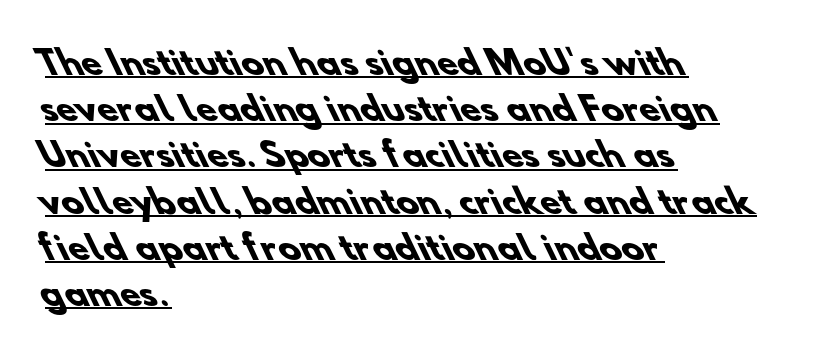
Q: Is the text bold? A: Yes.
Q: Is the typeface a serif or a sans-serif typeface? A: Sans-serif.
Q: Is the text underlined? A: Yes.
Q: How is the paragraph aligned? A: Left-aligned.
Q: Is the spacing between letters normal or unusually wide? A: Normal.
Q: Is the spacing between lines tight, normal or loose? A: Normal.
Q: Width (condensed, normal, or wide)? A: Normal.
Q: Stroke contrast? A: Low.
Q: x-height? A: Small.
Q: Monospaced? A: No.
